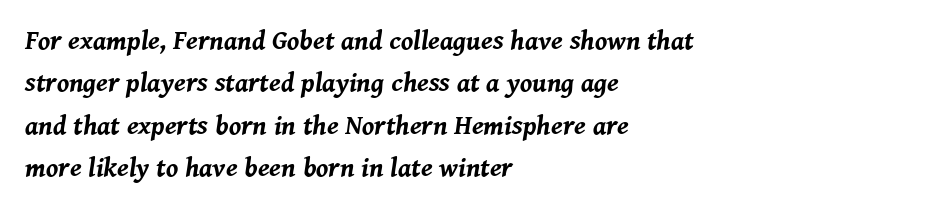
{"italic": "yes", "lean": "right", "slant_degrees": 8, "bold": "yes", "underline": "no", "align": "left", "line_spacing": "normal", "line_spacing_ratio": 1.57, "letter_spacing": "normal", "letter_spacing_em": 0.0, "glyph_px": 27}
